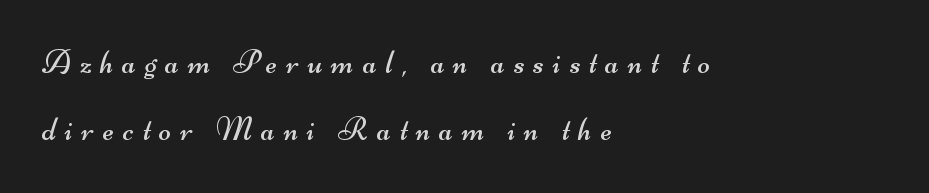
{"serif": "no", "bold": "no", "weight": "regular", "width": "wide", "stroke_contrast": "medium", "x_height": "small", "monospaced": "no", "underline": "no", "align": "left", "line_spacing": "loose", "line_spacing_ratio": 2.04, "letter_spacing": "wide", "letter_spacing_em": 0.27, "glyph_px": 33}
